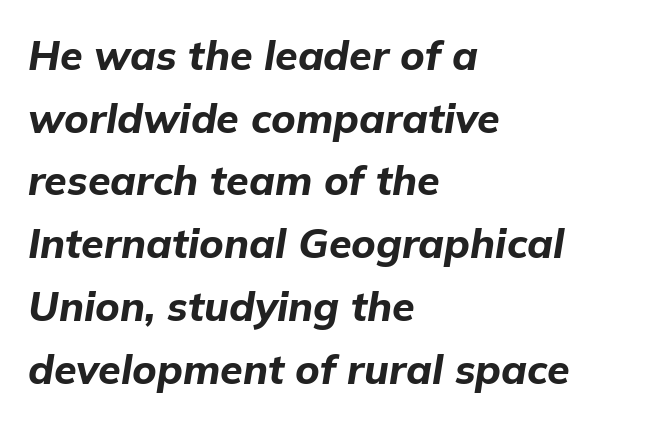
Q: Is the text bold? A: Yes.
Q: Is the text italic (slanted)? A: Yes, it leans right by about 9 degrees.
Q: Is the text underlined? A: No.
Q: How is the paragraph aligned? A: Left-aligned.
Q: Is the spacing between letters normal or unusually wide? A: Normal.
Q: Is the spacing between lines tight, normal or loose? A: Normal.
Q: Width (condensed, normal, or wide)? A: Normal.
Q: Stroke contrast? A: Low.
Q: x-height? A: Medium.
Q: Monospaced? A: No.
